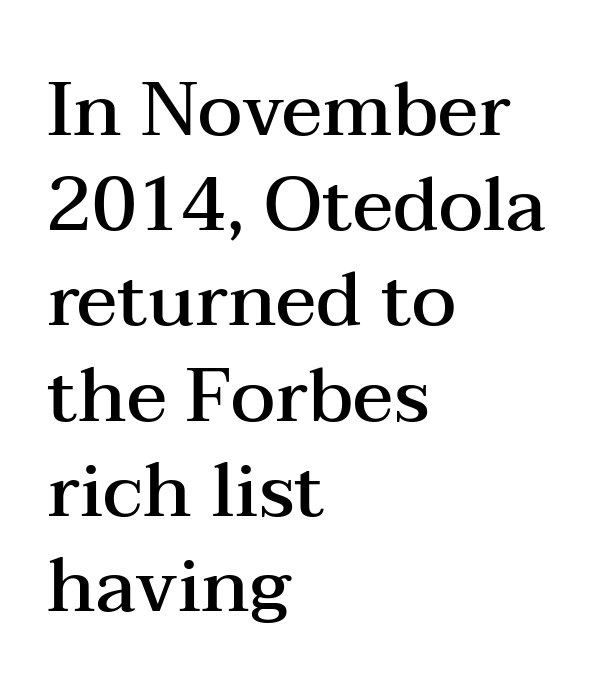
The image shows 75 px semibold, wide serif type, upright; set left-aligned, normal line spacing (1.27x), normal letter spacing, not underlined; medium stroke contrast and a medium x-height.
